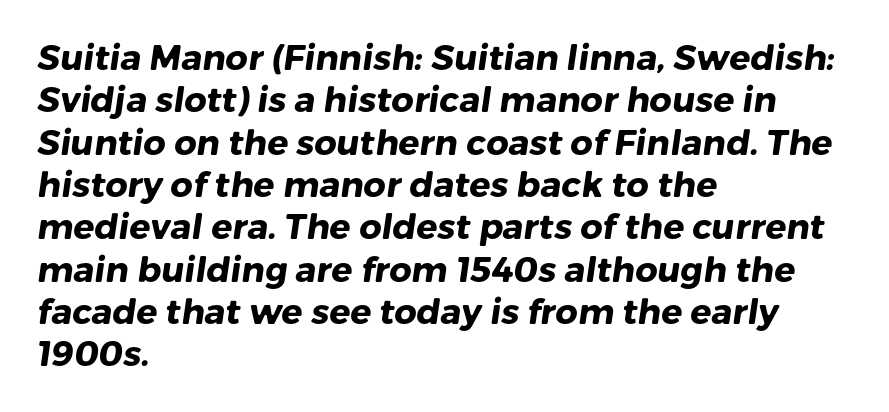
Lines of text with bare space underneath. Character widths vary here, with narrow letters taking less room than wide ones. Each letter's strokes conclude bluntly, with no projecting serifs. This sample is left-justified, so line endings fall wherever the words run out.
